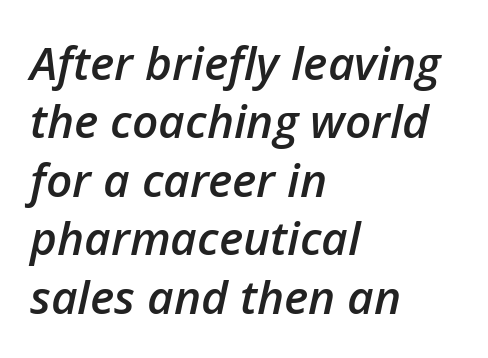
The image shows 46 px semibold type, italic (leaning right); set left-aligned, normal line spacing (1.27x), normal letter spacing, not underlined; low stroke contrast and a medium x-height.
